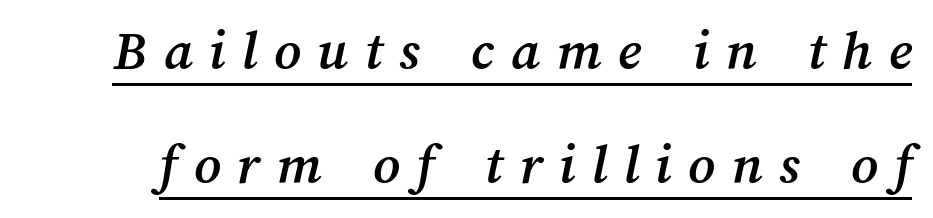
The image shows 58 px text type; set loose line spacing (1.97x), unusually wide letter spacing (+0.28 em), underlined; medium stroke contrast and a medium x-height.
